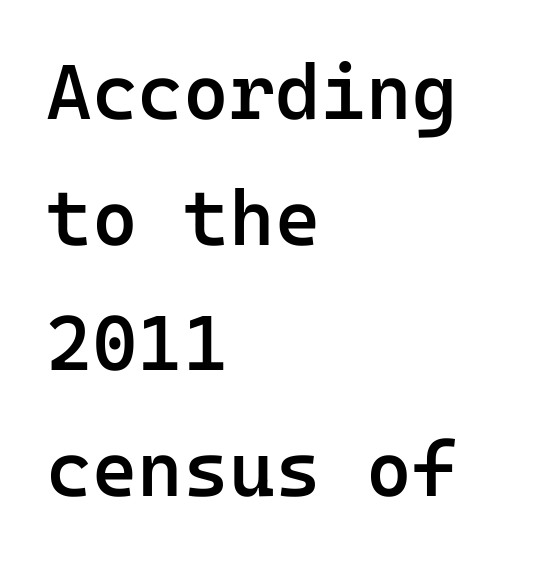
Q: Is the text bold? A: Semi-bold.
Q: Is the text italic (slanted)? A: No, it is upright.
Q: Is the typeface a serif or a sans-serif typeface? A: Sans-serif.
Q: Is the text underlined? A: No.
Q: How is the paragraph aligned? A: Left-aligned.
Q: Is the spacing between letters normal or unusually wide? A: Normal.
Q: Is the spacing between lines tight, normal or loose? A: Normal.
Q: Width (condensed, normal, or wide)? A: Normal.
Q: Stroke contrast? A: Low.
Q: x-height? A: Medium.
Q: Monospaced? A: Yes.
